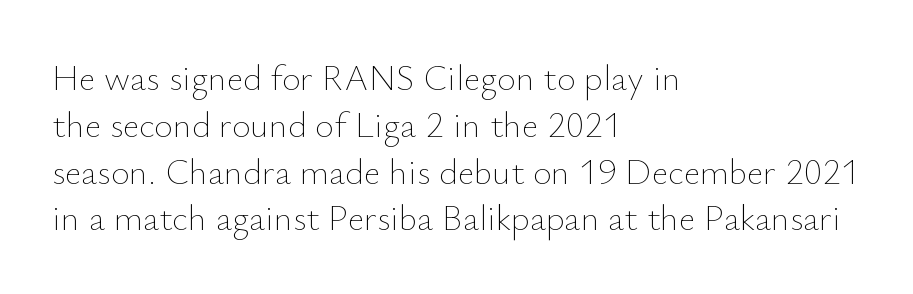
Stems here are at most as thick as an everyday book face. Is there much room between lines? A standard amount, neither cramped nor airy. Spacing verdict: proportional, widths tailored to each character. The face used here is rendered with its standard letterfit. Which margin do the lines hug? The left one — the right edge is uneven.
